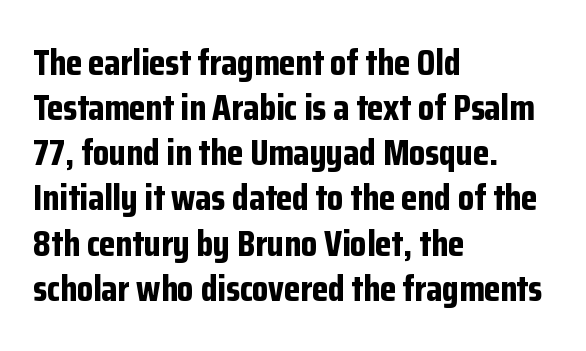
{"serif": "no", "italic": "no", "bold": "yes", "weight": "bold", "width": "condensed", "stroke_contrast": "low", "x_height": "medium", "monospaced": "no", "underline": "no", "align": "left", "line_spacing_ratio": 1.22, "letter_spacing": "normal", "letter_spacing_em": 0.0, "glyph_px": 37}
